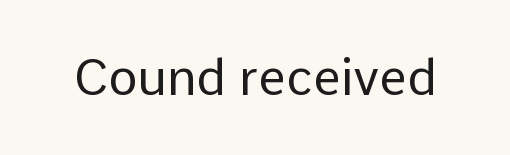
Q: Is the text bold? A: No.
Q: Is the text italic (slanted)? A: No, it is upright.
Q: Is the typeface a serif or a sans-serif typeface? A: Sans-serif.
Q: Is the text underlined? A: No.
Q: Is the spacing between letters normal or unusually wide? A: Normal.
Q: Width (condensed, normal, or wide)? A: Normal.
Q: Stroke contrast? A: Low.
Q: x-height? A: Medium.
Q: Monospaced? A: No.
